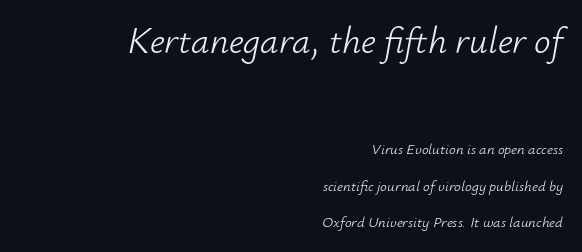
Q: Is the text bold? A: No.
Q: Is the text italic (slanted)? A: Yes, it leans right by about 12 degrees.
Q: Is the text underlined? A: No.
Q: How is the paragraph aligned? A: Right-aligned.
Q: Is the spacing between letters normal or unusually wide? A: Normal.
Q: Is the spacing between lines tight, normal or loose? A: Loose.
Q: Which block of text is set in a larger size, the first (top) or the second (bottom)? A: The first (top) one.
Q: Width (condensed, normal, or wide)? A: Normal.
Q: Stroke contrast? A: Low.
Q: x-height? A: Small.
Q: Monospaced? A: No.
